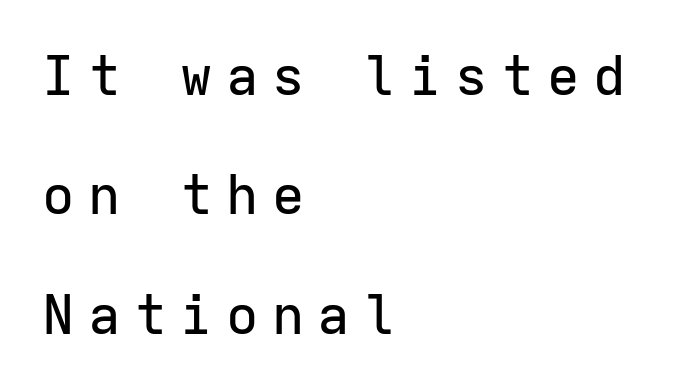
The image shows 54 px sans-serif type, upright, monospaced; set left-aligned, loose line spacing (2.21x), unusually wide letter spacing (+0.25 em), not underlined; low stroke contrast and a medium x-height.
